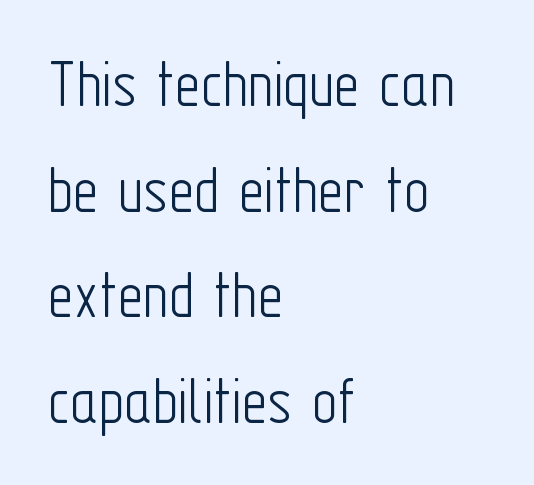
The rendering keeps characters at their native spacing. Each stroke keeps to a modest, everyday thickness or less. The lines sit at an ordinary, default distance from one another. The compositor pushed each line to the left boundary. The typography opts for an upright posture over an oblique one.
